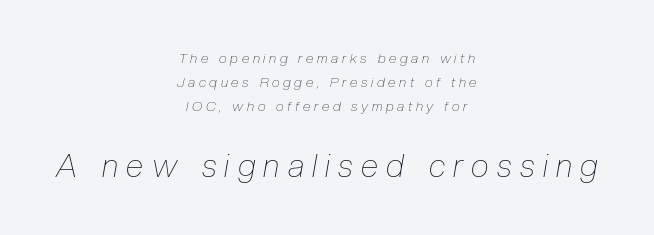
{"italic": "yes", "lean": "right", "slant_degrees": 10, "bold": "no", "weight": "thin", "width": "condensed", "stroke_contrast": "low", "x_height": "medium", "monospaced": "no", "underline": "no", "align": "center", "line_spacing_ratio": 1.71, "letter_spacing": "wide", "letter_spacing_em": 0.26, "larger_block": "second", "size_ratio": 2.29, "glyph_px": 32}
